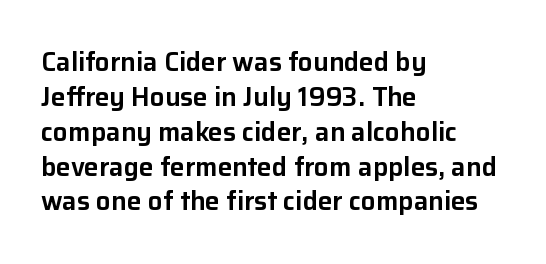
The image shows 26 px text type, upright; set left-aligned, normal line spacing (1.34x), normal letter spacing, not underlined.
